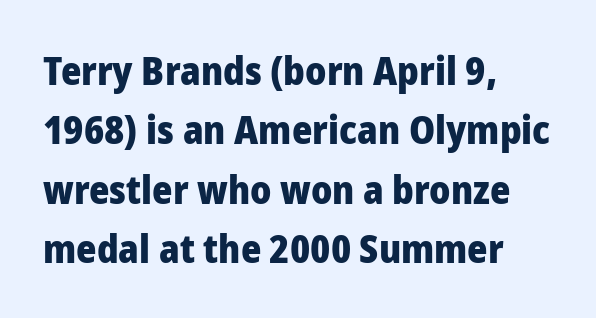
A typesetter would call this proportional, since set widths differ per character. Does the leading feel generous? No, just average. The baseline area is clear. The typeface chosen for these lines omits serifs. How heavy is the stroke? Heavy — this is a bold. Rendered with straight, roman letterforms.
